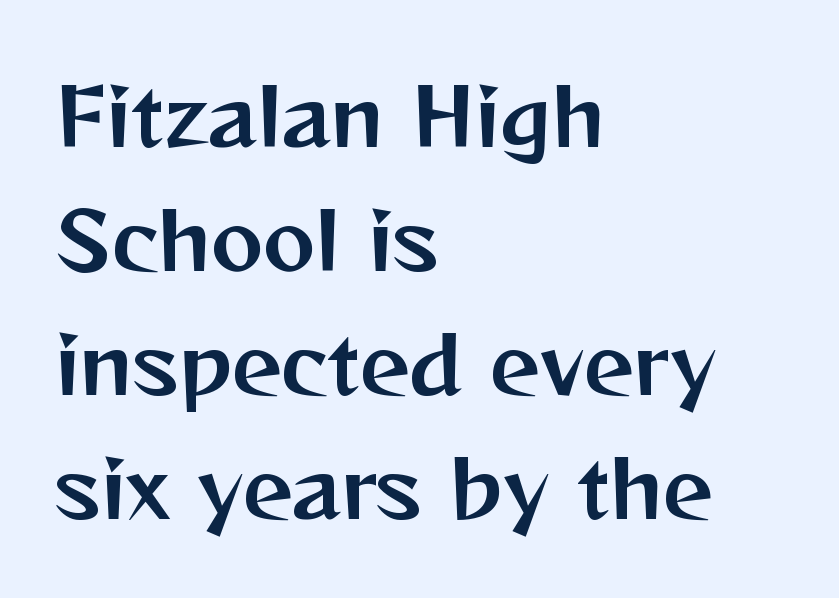
The image shows 79 px sans-serif type, upright; set left-aligned, normal line spacing (1.57x), normal letter spacing, not underlined; medium stroke contrast and a medium x-height.
